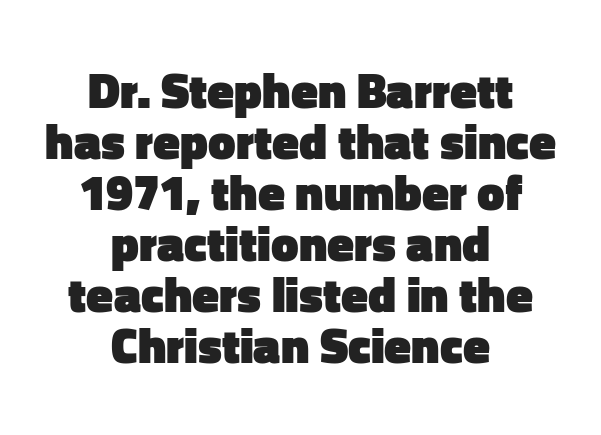
Underline: absent. Each letter keeps its own natural width here, so spacing adapts to shape. Posture: vertical. Is there much room between lines? No — they nearly touch. Serifs: no, the terminals of the letterforms are clean. No extra tracking has been applied to these lines.
